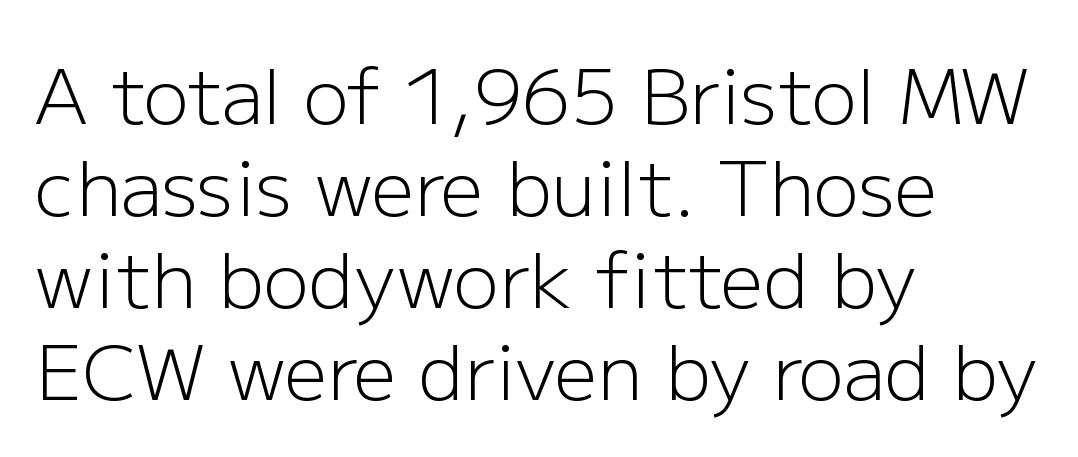
Q: Is the text bold? A: No.
Q: Is the text italic (slanted)? A: No, it is upright.
Q: Is the typeface a serif or a sans-serif typeface? A: Sans-serif.
Q: Is the text underlined? A: No.
Q: How is the paragraph aligned? A: Left-aligned.
Q: Is the spacing between letters normal or unusually wide? A: Normal.
Q: Width (condensed, normal, or wide)? A: Normal.
Q: Stroke contrast? A: Low.
Q: x-height? A: Medium.
Q: Monospaced? A: No.
